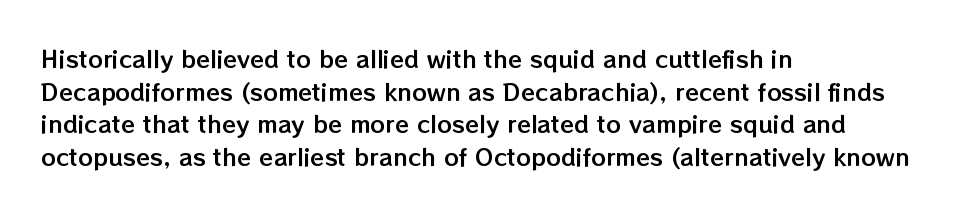
{"italic": "no", "underline": "no", "align": "left", "line_spacing": "normal", "line_spacing_ratio": 1.42, "letter_spacing": "normal", "letter_spacing_em": 0.0, "glyph_px": 23}
